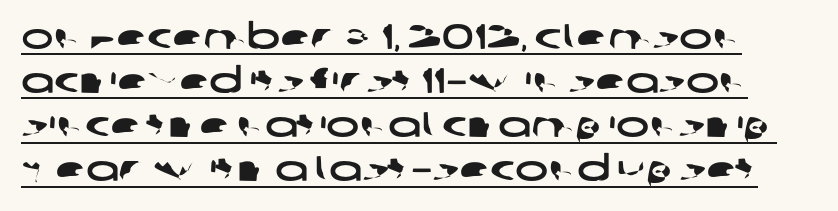
The image shows 35 px wide sans-serif type; set normal line spacing (1.26x), normal letter spacing, underlined; low stroke contrast and a large x-height.
